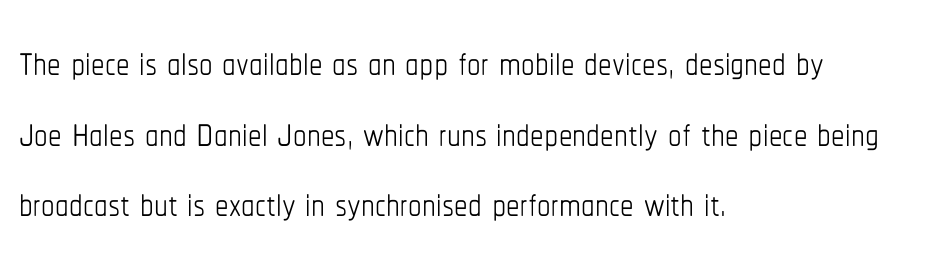
The image shows 54 px thin, condensed type, upright; set left-aligned, normal line spacing (1.31x), normal letter spacing, not underlined; low stroke contrast and a medium x-height.
